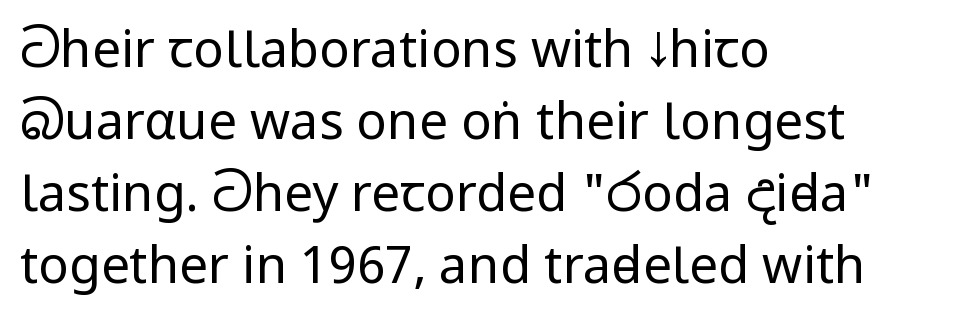
Q: Is the text bold? A: No.
Q: Is the text italic (slanted)? A: No, it is upright.
Q: Is the typeface a serif or a sans-serif typeface? A: Sans-serif.
Q: Is the text underlined? A: No.
Q: How is the paragraph aligned? A: Left-aligned.
Q: Is the spacing between letters normal or unusually wide? A: Normal.
Q: Is the spacing between lines tight, normal or loose? A: Normal.
Q: Width (condensed, normal, or wide)? A: Condensed.
Q: Stroke contrast? A: Low.
